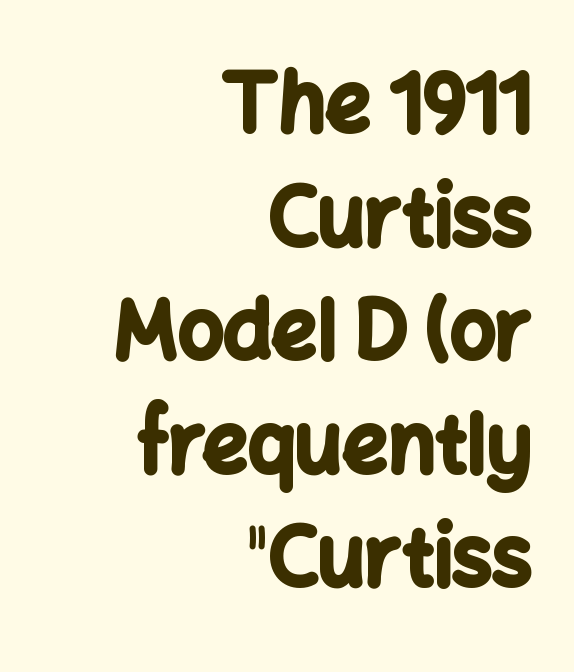
Q: Is the text bold? A: Yes.
Q: Is the text italic (slanted)? A: No, it is upright.
Q: Is the typeface a serif or a sans-serif typeface? A: Sans-serif.
Q: Is the text underlined? A: No.
Q: How is the paragraph aligned? A: Right-aligned.
Q: Is the spacing between letters normal or unusually wide? A: Normal.
Q: Is the spacing between lines tight, normal or loose? A: Normal.
Q: Width (condensed, normal, or wide)? A: Normal.
Q: Stroke contrast? A: Low.
Q: x-height? A: Medium.
Q: Monospaced? A: No.
